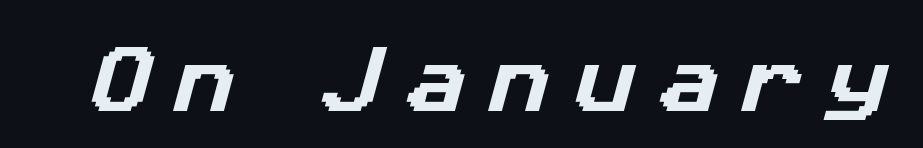
Q: Is the typeface a serif or a sans-serif typeface? A: Sans-serif.
Q: Is the text underlined? A: No.
Q: Is the spacing between letters normal or unusually wide? A: Unusually wide.
Q: Width (condensed, normal, or wide)? A: Normal.
Q: Stroke contrast? A: Low.
Q: x-height? A: Medium.
Q: Monospaced? A: No.
